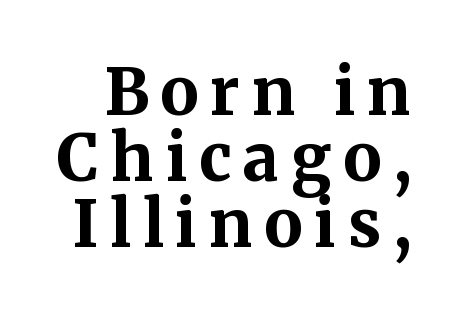
Rendered with straight, roman letterforms. Weight: bold. Each row of text sits above clean, open space. The lines are packed closely together with very little leading. The passage shown is typed in a proportional face where columns would drift. Unlike a clean sans, this face finishes its strokes with serifs.
